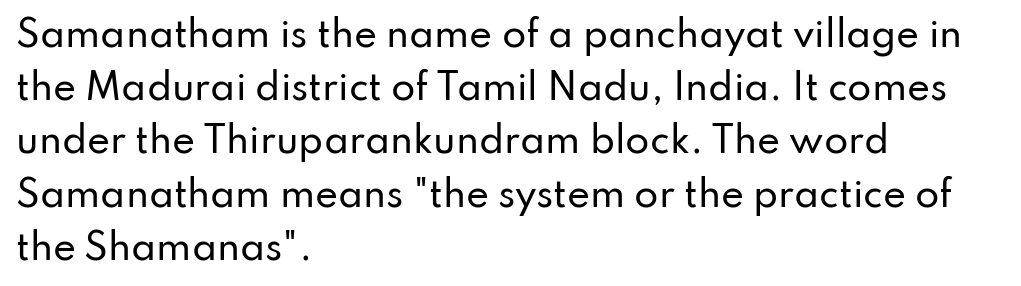
The image shows 35 px sans-serif type, upright; set left-aligned, normal line spacing (1.52x), normal letter spacing, not underlined; low stroke contrast and a small x-height.
